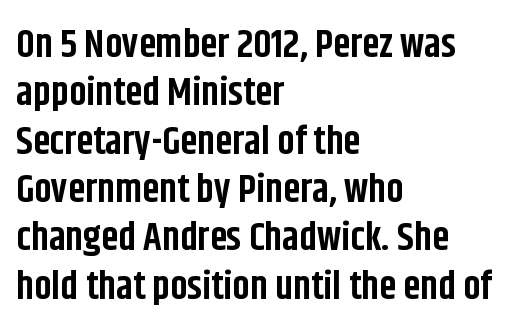
Q: Is the text bold? A: Yes.
Q: Is the text italic (slanted)? A: No, it is upright.
Q: Is the typeface a serif or a sans-serif typeface? A: Sans-serif.
Q: Is the text underlined? A: No.
Q: How is the paragraph aligned? A: Left-aligned.
Q: Is the spacing between letters normal or unusually wide? A: Normal.
Q: Width (condensed, normal, or wide)? A: Condensed.
Q: Stroke contrast? A: Low.
Q: x-height? A: Large.
Q: Monospaced? A: No.
